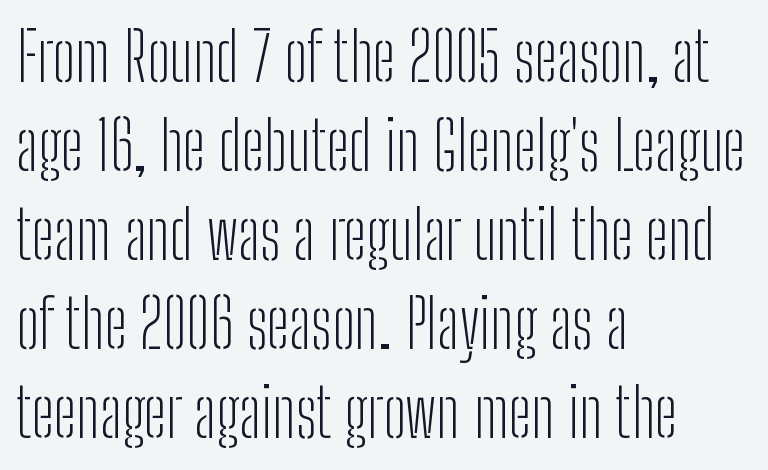
{"serif": "no", "italic": "no", "bold": "no", "weight": "light", "width": "condensed", "stroke_contrast": "low", "x_height": "medium", "monospaced": "no", "underline": "no", "align": "left", "line_spacing": "normal", "line_spacing_ratio": 1.33, "letter_spacing": "normal", "letter_spacing_em": 0.0, "glyph_px": 67}
